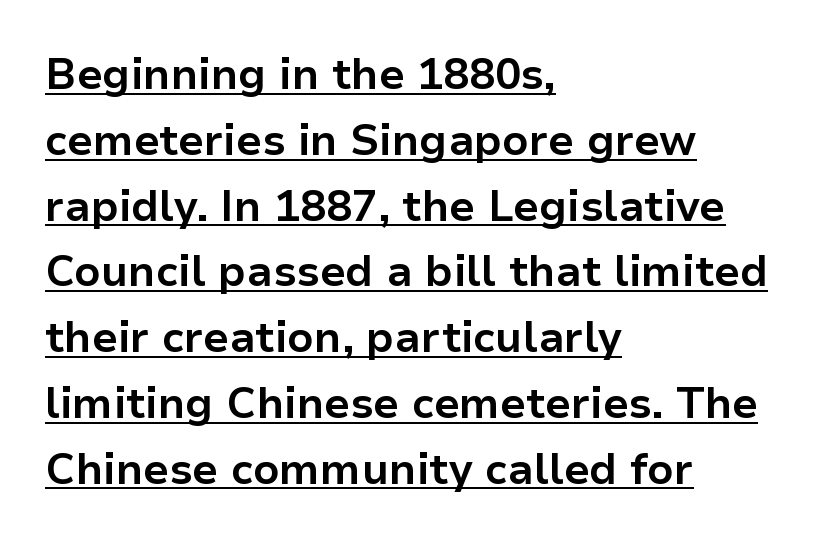
Bold? Absolutely — the strokes are thick and heavy. Character widths vary here, with narrow letters taking less room than wide ones. One glance says typical: line gaps are just what's usual. Which margin do the lines hug? The left one — the right edge is uneven.
